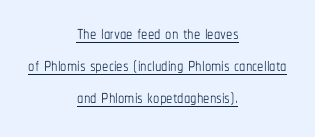
{"italic": "no", "bold": "no", "underline": "yes", "align": "center", "line_spacing": "normal", "line_spacing_ratio": 1.29, "letter_spacing": "normal", "letter_spacing_em": 0.0, "glyph_px": 25}
